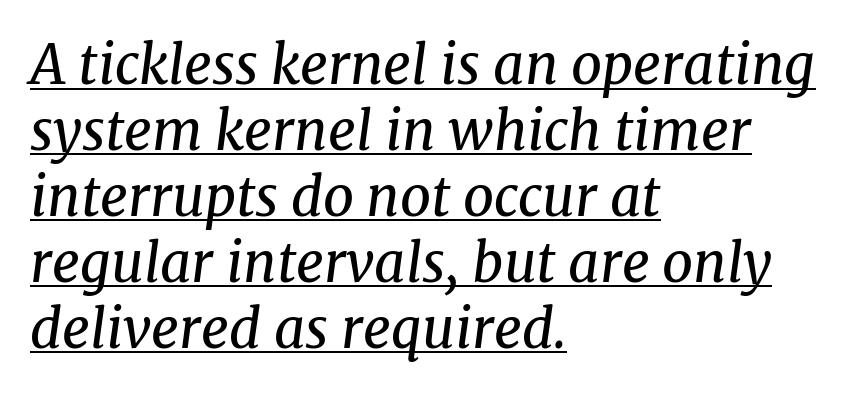
Q: Is the text bold? A: No.
Q: Is the text italic (slanted)? A: Yes, it leans right by about 8 degrees.
Q: Is the typeface a serif or a sans-serif typeface? A: Serif.
Q: Is the text underlined? A: Yes.
Q: How is the paragraph aligned? A: Left-aligned.
Q: Is the spacing between letters normal or unusually wide? A: Normal.
Q: Width (condensed, normal, or wide)? A: Normal.
Q: Stroke contrast? A: Medium.
Q: x-height? A: Medium.
Q: Monospaced? A: No.
